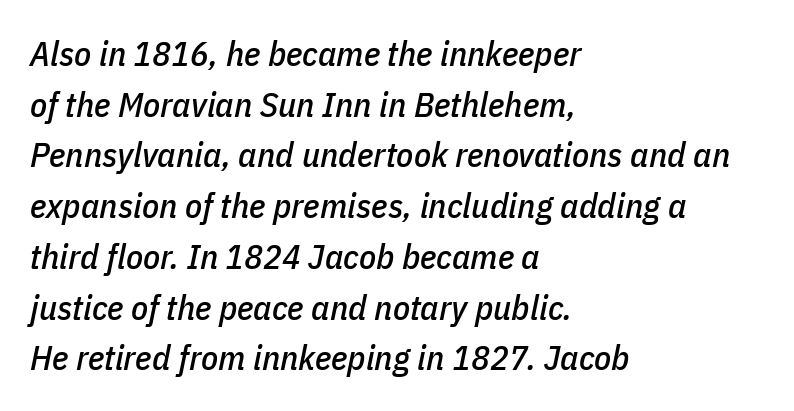
{"italic": "yes", "lean": "right", "slant_degrees": 11, "width": "condensed", "stroke_contrast": "low", "x_height": "medium", "monospaced": "no", "underline": "no", "align": "left", "line_spacing": "normal", "line_spacing_ratio": 1.45, "letter_spacing": "normal", "letter_spacing_em": 0.0, "glyph_px": 35}
